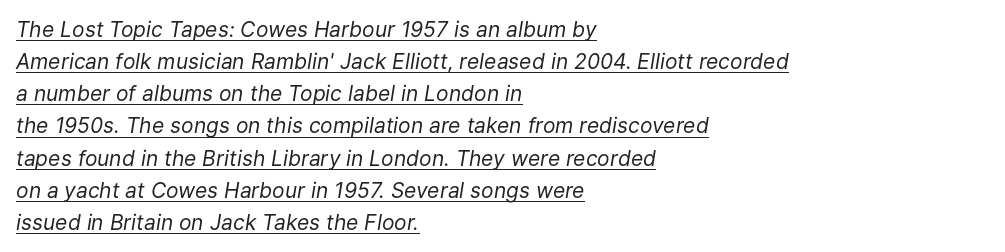
The image shows 21 px text type, italic (leaning right); set left-aligned, normal line spacing (1.53x), normal letter spacing, underlined.
